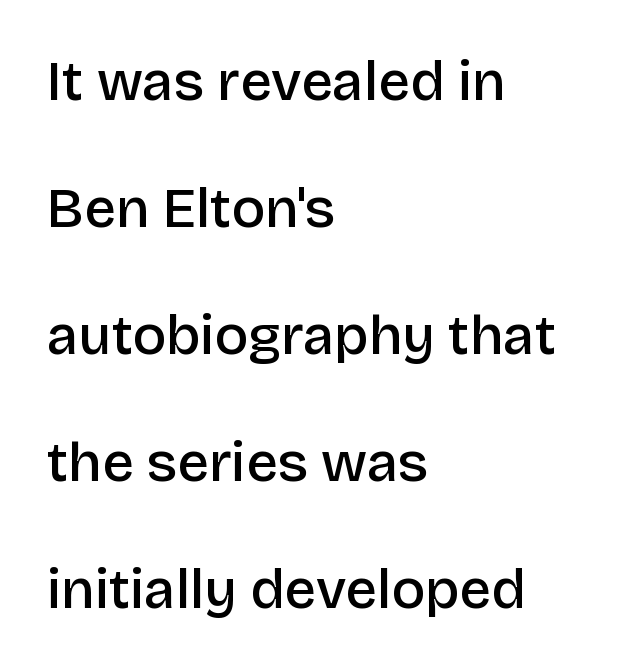
{"serif": "no", "italic": "no", "bold": "semi", "weight": "semibold", "width": "normal", "stroke_contrast": "low", "x_height": "large", "monospaced": "no", "underline": "no", "align": "left", "line_spacing": "loose", "line_spacing_ratio": 2.27, "letter_spacing": "normal", "letter_spacing_em": 0.0, "glyph_px": 56}
